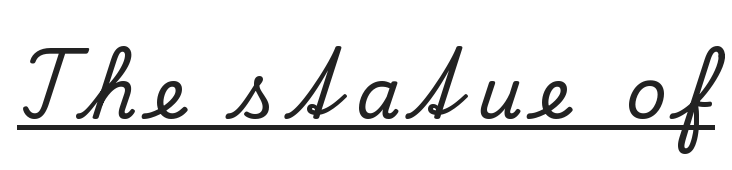
A typesetter would call this heavily tracked-out type. Notice how a bar underscores the lettering throughout. Is this a fixed-width face? No — the glyphs have proportional, varying widths. You can tell from the footed stems that serif type was used.
